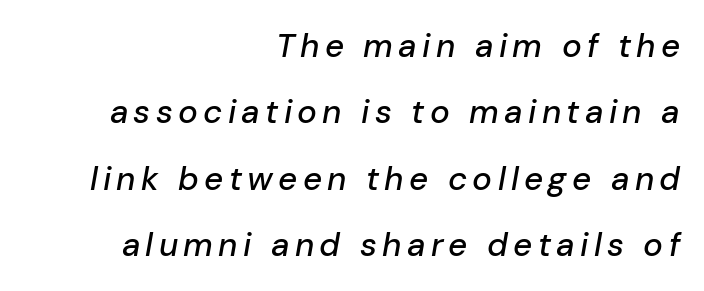
The image shows 33 px text type, italic (leaning right); set right-aligned, loose line spacing (2.01x), not underlined; low stroke contrast and a medium x-height.
